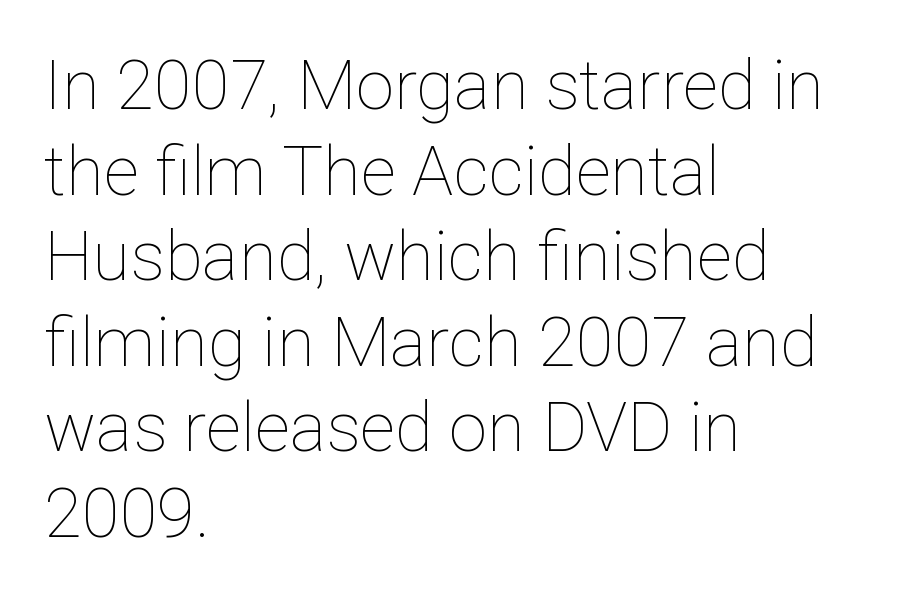
{"italic": "no", "bold": "no", "weight": "thin", "width": "normal", "stroke_contrast": "low", "x_height": "medium", "monospaced": "no", "underline": "no", "align": "left", "line_spacing_ratio": 1.24, "letter_spacing": "normal", "letter_spacing_em": 0.0, "glyph_px": 69}
